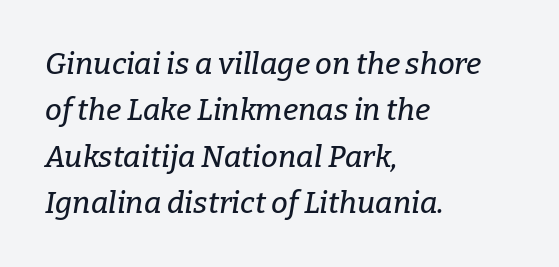
The image shows 30 px serif type, italic (leaning right); set left-aligned, normal line spacing (1.55x), normal letter spacing, not underlined; low stroke contrast and a medium x-height.
